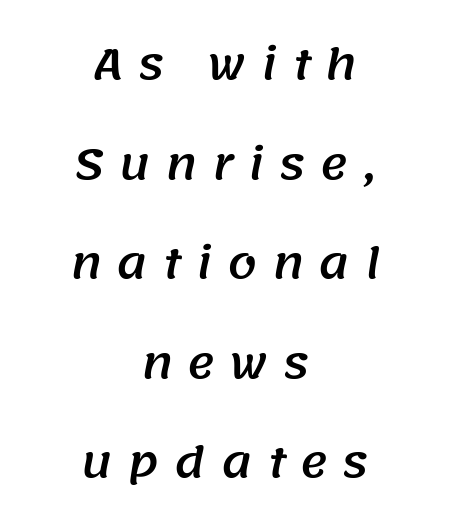
Q: Is the typeface a serif or a sans-serif typeface? A: Sans-serif.
Q: Is the text underlined? A: No.
Q: How is the paragraph aligned? A: Centered.
Q: Is the spacing between letters normal or unusually wide? A: Unusually wide.
Q: Is the spacing between lines tight, normal or loose? A: Loose.
Q: Width (condensed, normal, or wide)? A: Normal.
Q: Stroke contrast? A: Medium.
Q: x-height? A: Large.
Q: Monospaced? A: No.
